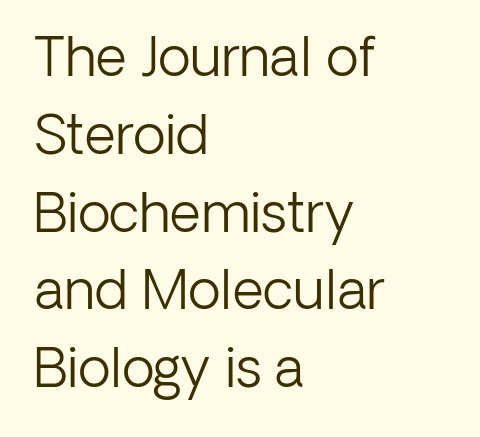
Q: Is the text bold? A: No.
Q: Is the text italic (slanted)? A: No, it is upright.
Q: Is the typeface a serif or a sans-serif typeface? A: Sans-serif.
Q: Is the text underlined? A: No.
Q: How is the paragraph aligned? A: Left-aligned.
Q: Is the spacing between letters normal or unusually wide? A: Normal.
Q: Is the spacing between lines tight, normal or loose? A: Normal.
Q: Width (condensed, normal, or wide)? A: Normal.
Q: Stroke contrast? A: Low.
Q: x-height? A: Medium.
Q: Monospaced? A: No.
